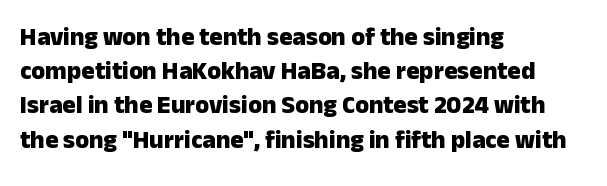
The image shows 25 px bold type, upright; set left-aligned, normal line spacing (1.37x), normal letter spacing, not underlined.
